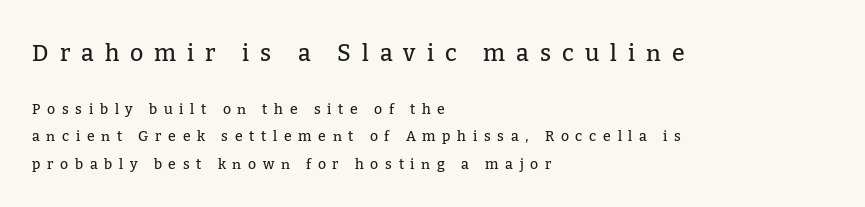
Every row of glyphs begins at an identical x-position on the left. Caption: upper text group enlarged, lower text group reduced. The specimen omits any rule beneath the text block's lines. Summary of vertical rhythm: relaxed, with wide interline spacing. The passage shown has open, widely tracked lettering throughout.
